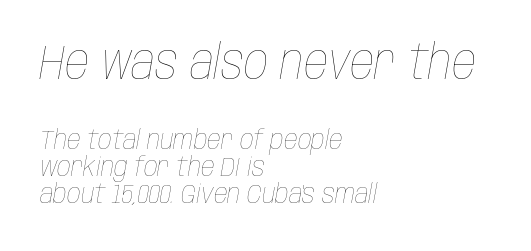
The image shows 48 px thin, condensed type, italic (leaning right); set left-aligned, tight line spacing (1.01x), normal letter spacing, not underlined; the first (top) block is 1.78x larger; low stroke contrast and a large x-height.
